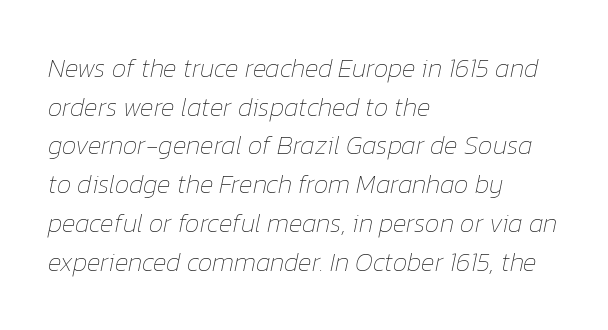
Q: Is the text bold? A: No.
Q: Is the text italic (slanted)? A: Yes, it leans right by about 12 degrees.
Q: Is the text underlined? A: No.
Q: How is the paragraph aligned? A: Left-aligned.
Q: Is the spacing between letters normal or unusually wide? A: Normal.
Q: Is the spacing between lines tight, normal or loose? A: Normal.
